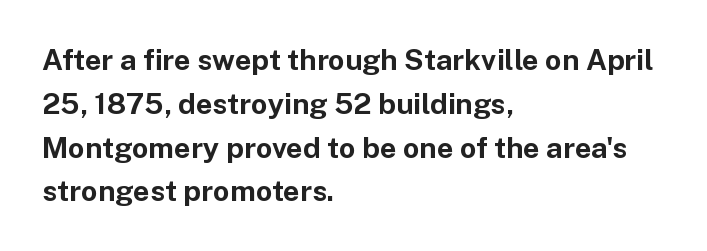
{"serif": "no", "italic": "no", "bold": "yes", "weight": "bold", "width": "normal", "stroke_contrast": "low", "x_height": "medium", "monospaced": "no", "underline": "no", "align": "left", "line_spacing": "normal", "line_spacing_ratio": 1.51, "letter_spacing": "normal", "letter_spacing_em": 0.0, "glyph_px": 29}
